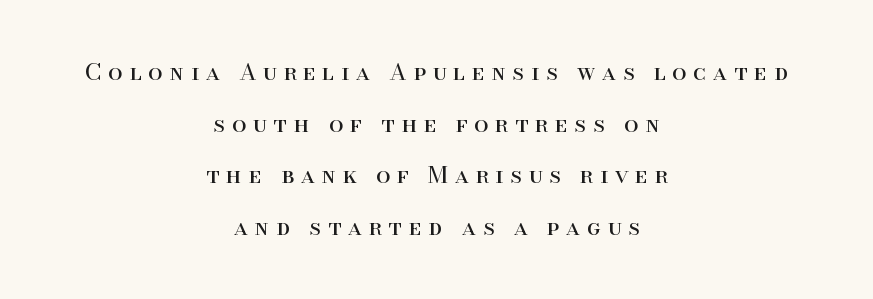
Is this a heavy cut? Hardly; it is regular or lighter. The type is letterspaced generously, with wide tracking. This rendering uses center alignment, leaving both contours irregular but symmetric. Underline: absent. Unlike italic type, these characters show no tilt at all. Successive baselines arrive slowly, with a big drop between each.
